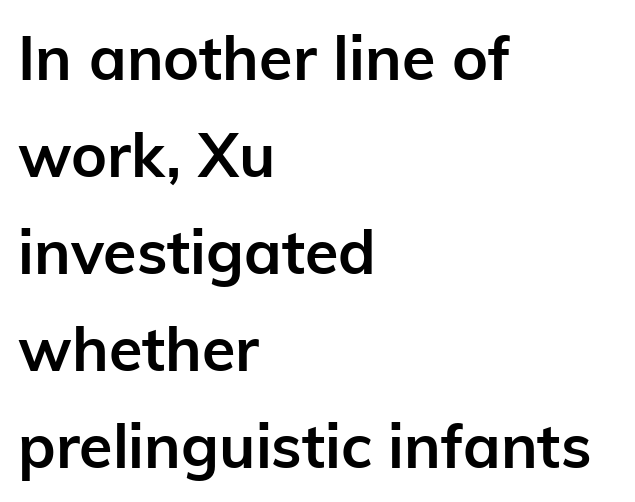
The image shows 61 px semibold sans-serif type, upright; set left-aligned, normal line spacing (1.59x), normal letter spacing, not underlined; low stroke contrast and a medium x-height.
